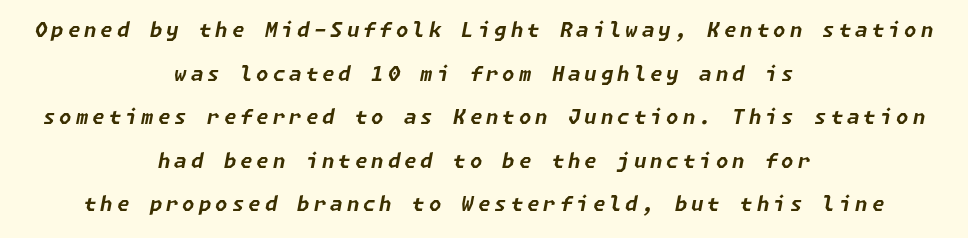
Q: Is the text bold? A: Yes.
Q: Is the text italic (slanted)? A: Yes, it leans right by about 11 degrees.
Q: Is the text underlined? A: No.
Q: How is the paragraph aligned? A: Centered.
Q: Is the spacing between letters normal or unusually wide? A: Unusually wide.
Q: Is the spacing between lines tight, normal or loose? A: Loose.
